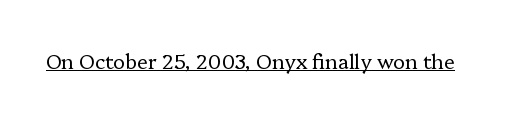
The image shows 20 px text type, upright; set normal letter spacing, underlined.
